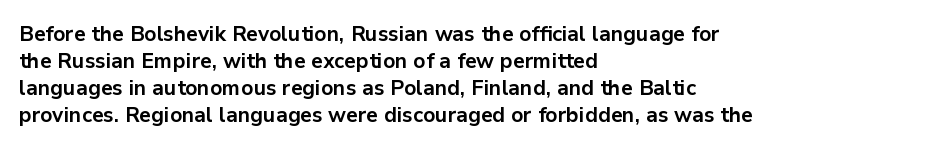
The image shows 21 px bold type, upright; set left-aligned, normal line spacing (1.28x), normal letter spacing, not underlined.
